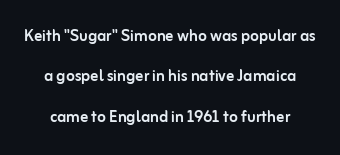
The image shows 20 px text type, upright; set loose line spacing (2.02x), normal letter spacing, not underlined.
